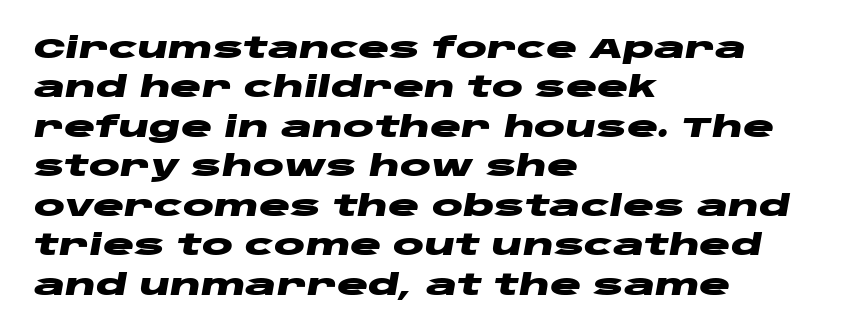
Q: Is the text bold? A: Yes.
Q: Is the text italic (slanted)? A: Yes, it leans right by about 10 degrees.
Q: Is the text underlined? A: No.
Q: How is the paragraph aligned? A: Left-aligned.
Q: Is the spacing between letters normal or unusually wide? A: Normal.
Q: Is the spacing between lines tight, normal or loose? A: Normal.
Q: Width (condensed, normal, or wide)? A: Wide.
Q: Stroke contrast? A: Low.
Q: x-height? A: Large.
Q: Monospaced? A: No.
